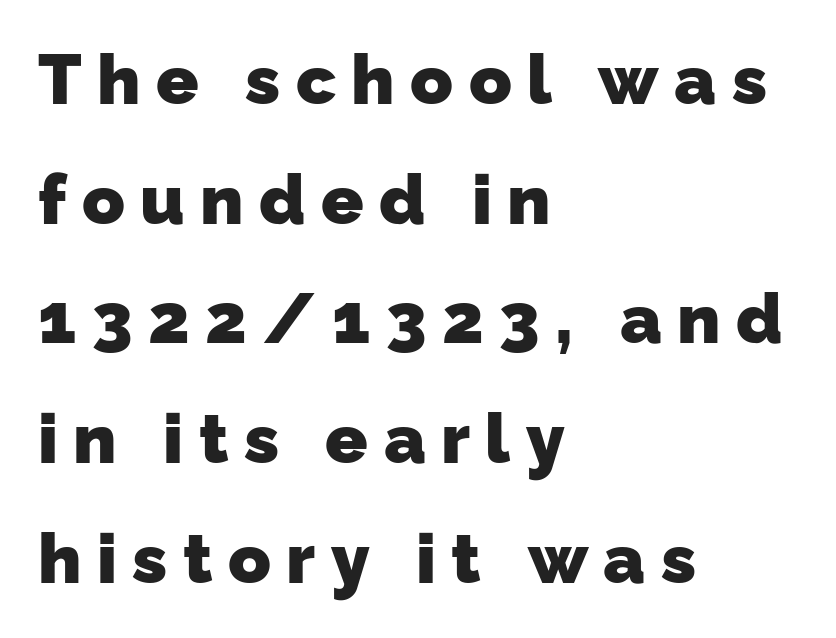
{"serif": "no", "bold": "yes", "weight": "heavy", "width": "normal", "stroke_contrast": "low", "x_height": "medium", "monospaced": "no", "underline": "no", "align": "left", "line_spacing_ratio": 1.71, "letter_spacing": "wide", "letter_spacing_em": 0.22, "glyph_px": 70}
